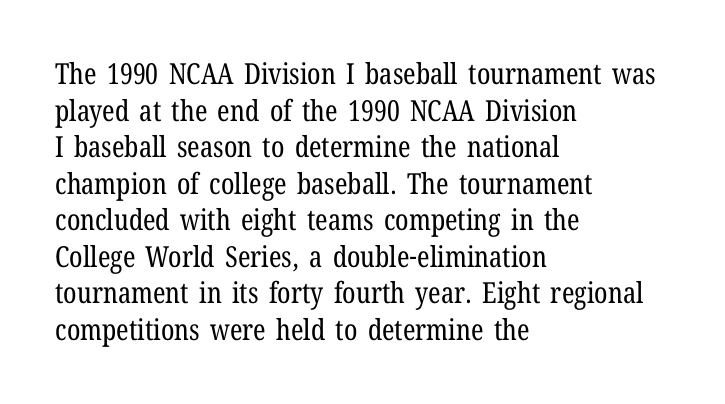
{"serif": "yes", "italic": "no", "bold": "no", "weight": "regular", "width": "condensed", "stroke_contrast": "low", "x_height": "medium", "monospaced": "no", "underline": "no", "align": "left", "line_spacing": "normal", "line_spacing_ratio": 1.26, "letter_spacing": "normal", "letter_spacing_em": 0.0, "glyph_px": 29}
